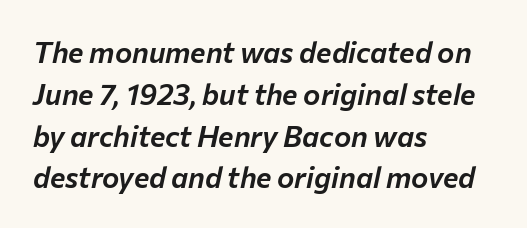
{"italic": "yes", "lean": "right", "slant_degrees": 12, "width": "normal", "stroke_contrast": "low", "x_height": "medium", "monospaced": "no", "underline": "no", "align": "left", "line_spacing": "normal", "line_spacing_ratio": 1.44, "letter_spacing": "normal", "letter_spacing_em": 0.0, "glyph_px": 29}
